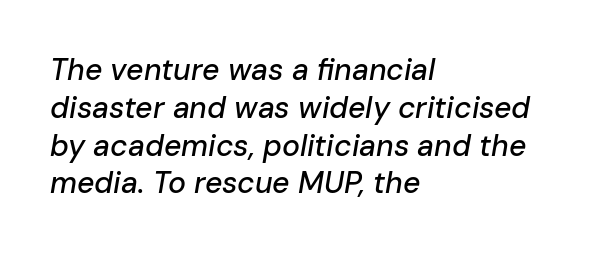
Emphasis-style slanted type is in use. These lines are set flush left with a ragged right edge. You could not count columns in this text — the font is proportionally spaced. Observe the ordinary spacing: letters are neighbours, not strangers. A normal amount of white space separates one row of letters from the next.
